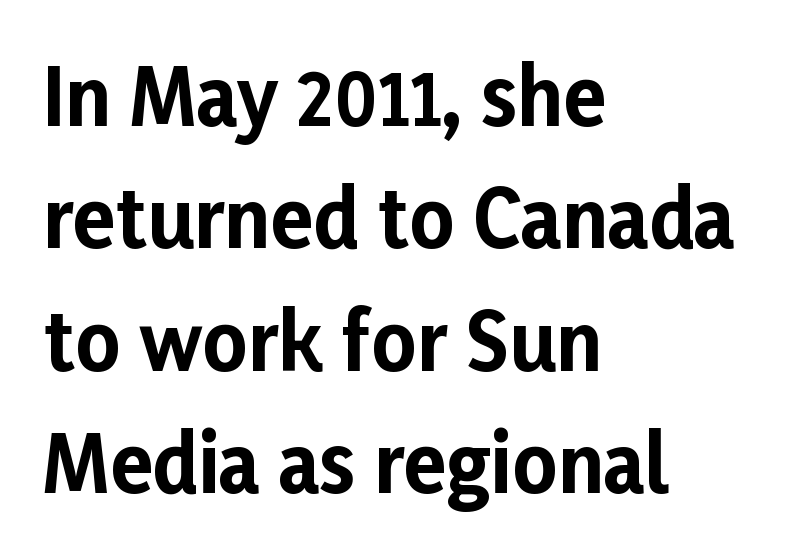
Heft: maximum for text — a bold. Which margin do the lines hug? The left one — the right edge is uneven. The letters stand upright; this is a roman face. The horizontal fit of the characters is conventional and even. The text was rendered using a sans face with plain stroke endings.
